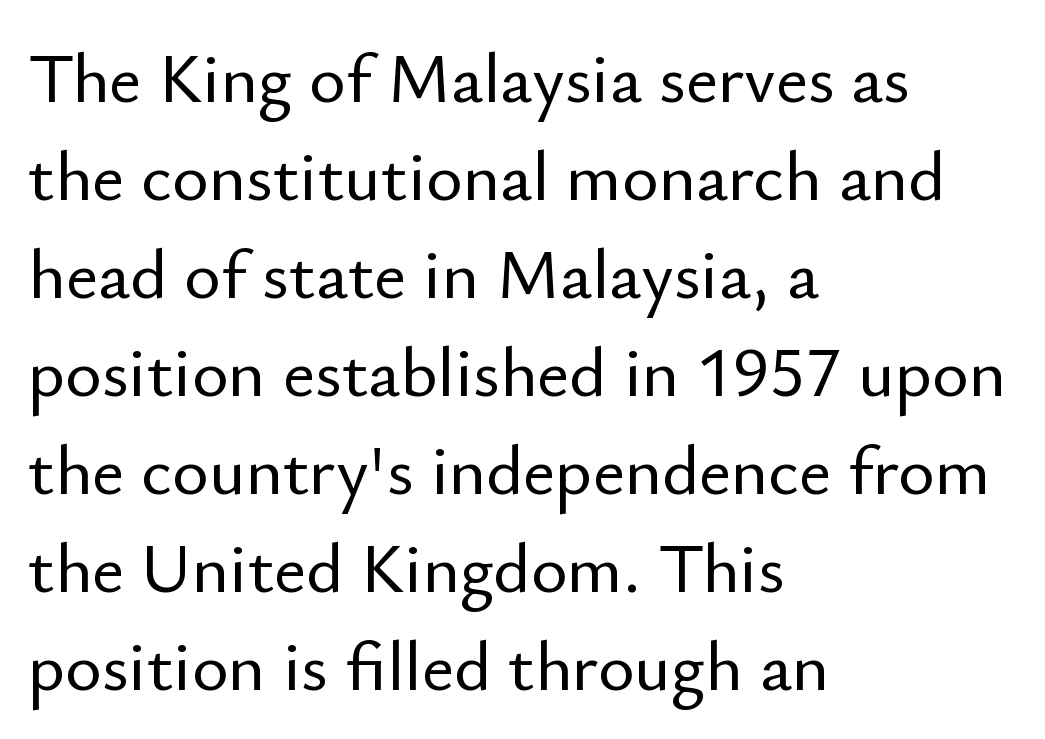
{"serif": "no", "italic": "no", "width": "normal", "stroke_contrast": "low", "x_height": "small", "monospaced": "no", "underline": "no", "align": "left", "line_spacing": "normal", "line_spacing_ratio": 1.4, "letter_spacing": "normal", "letter_spacing_em": 0.0, "glyph_px": 70}
